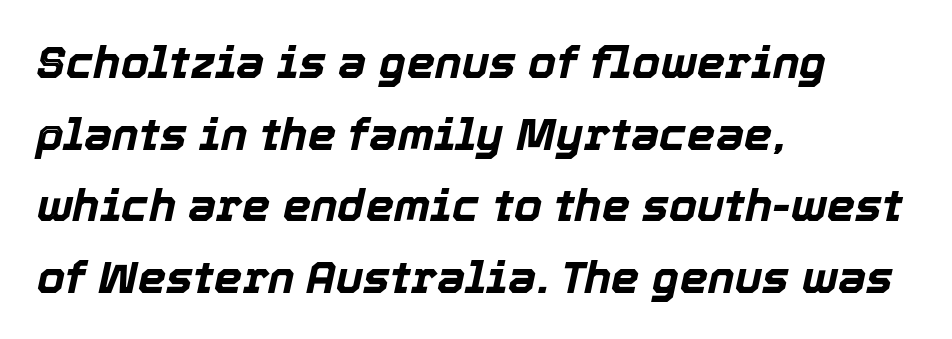
{"italic": "yes", "lean": "right", "slant_degrees": 12, "bold": "yes", "weight": "bold", "width": "normal", "x_height": "medium", "monospaced": "no", "underline": "no", "align": "left", "line_spacing": "normal", "line_spacing_ratio": 1.59, "letter_spacing": "normal", "letter_spacing_em": 0.0, "glyph_px": 45}
